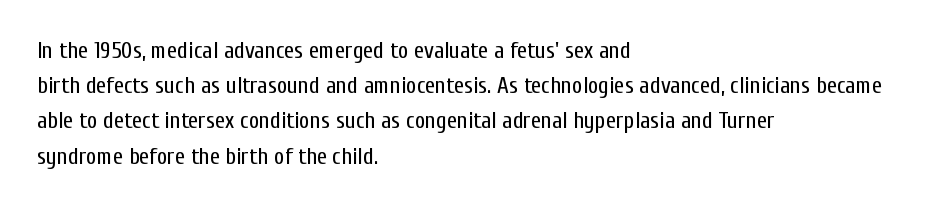
The image shows 23 px text type, upright; set left-aligned, normal line spacing (1.53x), normal letter spacing, not underlined.
